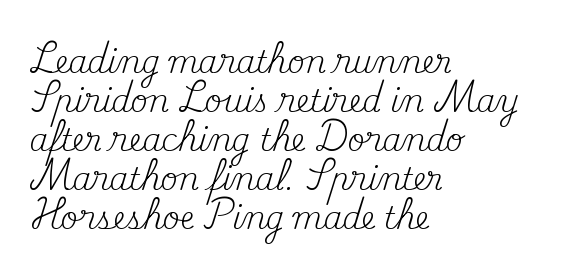
The image shows 30 px regular-weight serif type; set left-aligned, normal line spacing (1.3x), normal letter spacing, not underlined; medium stroke contrast and a small x-height.
